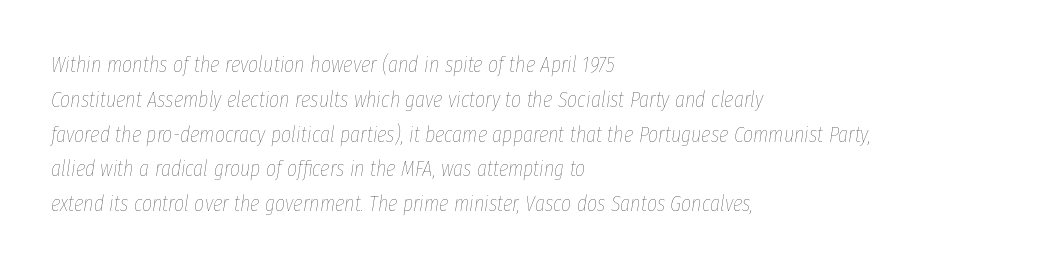
The text carries the slant typical of an italic or oblique font. The compositor pushed each line to the left boundary. The foot of each line stays bare and open. The weight would be labelled regular, book, light, or lighter still. What's the leading like? Ordinary, nothing unusual.
